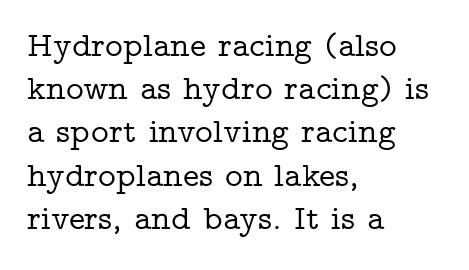
{"serif": "yes", "italic": "no", "width": "wide", "stroke_contrast": "low", "x_height": "medium", "monospaced": "no", "underline": "no", "align": "left", "line_spacing": "normal", "line_spacing_ratio": 1.27, "letter_spacing": "normal", "letter_spacing_em": 0.0, "glyph_px": 34}
